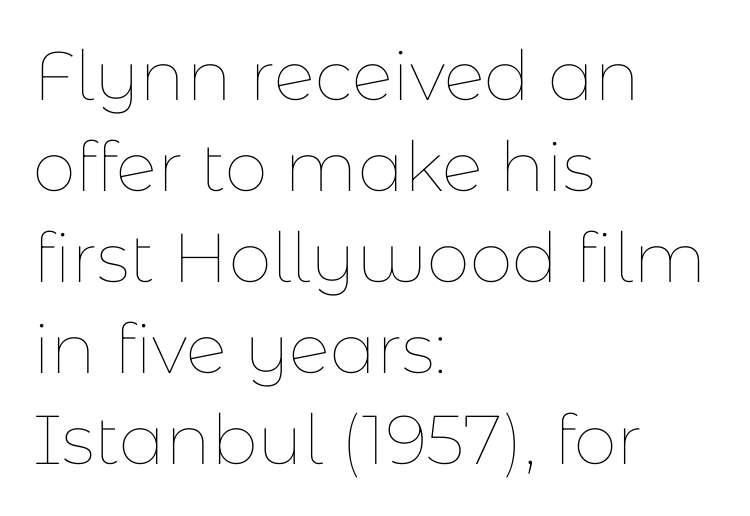
{"italic": "no", "bold": "no", "weight": "thin", "width": "normal", "stroke_contrast": "low", "x_height": "medium", "monospaced": "no", "underline": "no", "align": "left", "line_spacing": "normal", "line_spacing_ratio": 1.32, "letter_spacing": "normal", "letter_spacing_em": 0.0, "glyph_px": 69}
